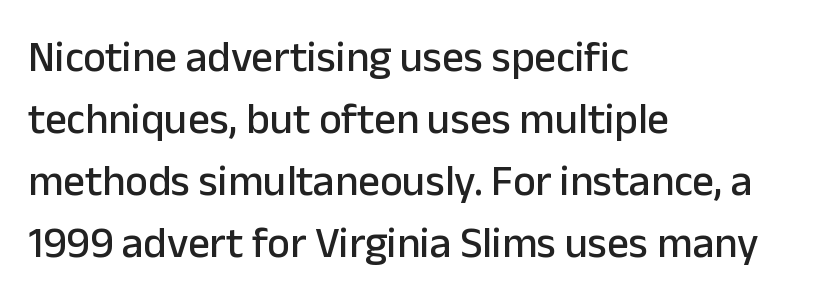
Q: Is the text italic (slanted)? A: No, it is upright.
Q: Is the typeface a serif or a sans-serif typeface? A: Sans-serif.
Q: Is the text underlined? A: No.
Q: How is the paragraph aligned? A: Left-aligned.
Q: Is the spacing between letters normal or unusually wide? A: Normal.
Q: Is the spacing between lines tight, normal or loose? A: Normal.
Q: Width (condensed, normal, or wide)? A: Normal.
Q: Stroke contrast? A: Low.
Q: x-height? A: Medium.
Q: Monospaced? A: No.
